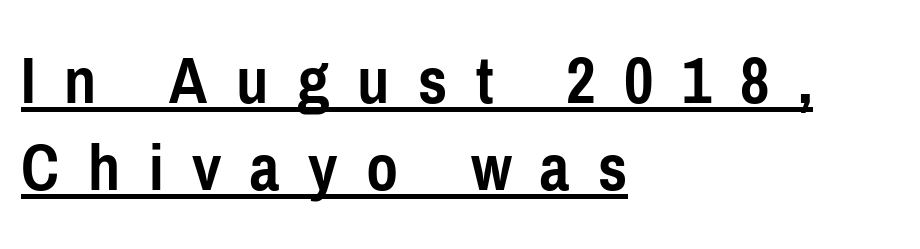
{"serif": "no", "italic": "no", "bold": "yes", "weight": "semibold", "width": "condensed", "stroke_contrast": "low", "x_height": "medium", "monospaced": "no", "underline": "yes", "align": "left", "line_spacing_ratio": 1.24, "letter_spacing": "wide", "letter_spacing_em": 0.41, "glyph_px": 70}
